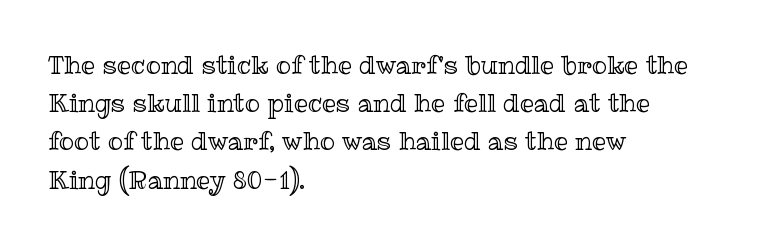
Descenders hang freely into open space. Teacher's note: observe the even left margin — that is flush-left alignment. The vertical gap from one line to the next is medium. If you drew a line through each stem, it would be perfectly vertical. The letters sit at their default tracking, neither squeezed nor spread.
